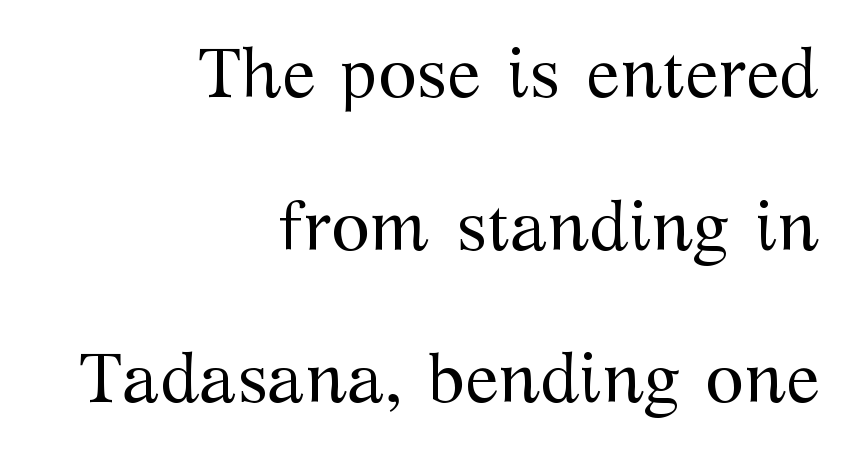
The letters stand upright; this is a roman face. Here the designer chose a conventional face with non-uniform glyph widths. The gaps between neighbouring characters are ordinary and unremarkable. Bare-footed words on every line.
